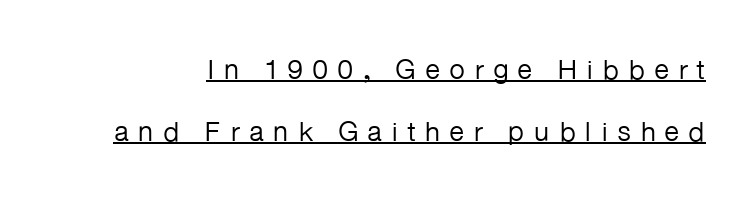
{"serif": "no", "italic": "no", "bold": "no", "weight": "regular", "width": "normal", "stroke_contrast": "low", "x_height": "medium", "monospaced": "no", "underline": "yes", "line_spacing": "loose", "line_spacing_ratio": 2.21, "letter_spacing": "wide", "letter_spacing_em": 0.31, "glyph_px": 28}
